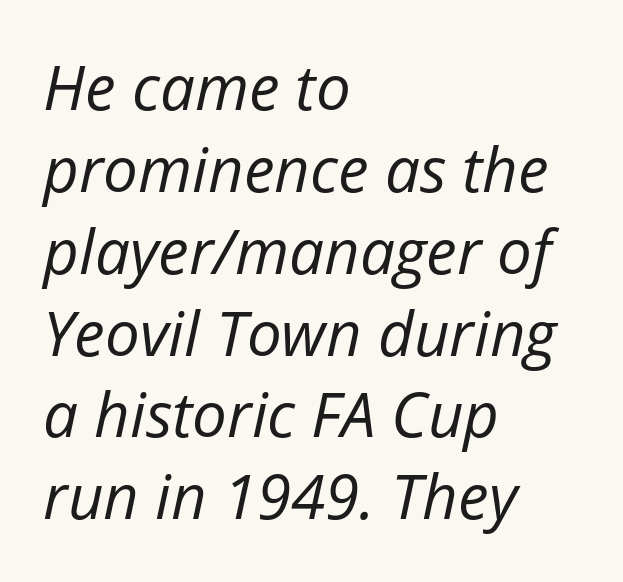
Q: Is the text bold? A: No.
Q: Is the text italic (slanted)? A: Yes, it leans right by about 12 degrees.
Q: Is the text underlined? A: No.
Q: How is the paragraph aligned? A: Left-aligned.
Q: Is the spacing between letters normal or unusually wide? A: Normal.
Q: Is the spacing between lines tight, normal or loose? A: Normal.
Q: Width (condensed, normal, or wide)? A: Normal.
Q: Stroke contrast? A: Low.
Q: x-height? A: Medium.
Q: Monospaced? A: No.
